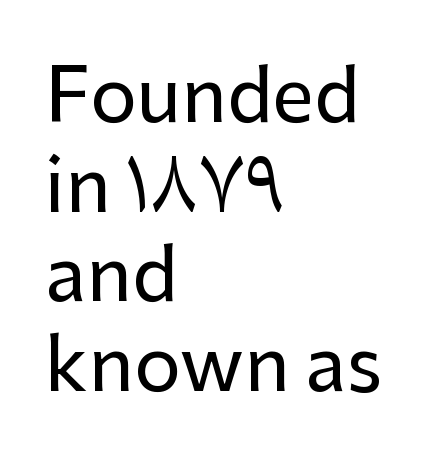
Does the type have serifs? No, each stem ends abruptly. Unmarked baselines from the first word to the last. Each line starts at the same left margin while the right side varies. Does the lettering tilt? It doesn't — this is upright. This sample has the flowing, uneven cadence of proportional lettering.
